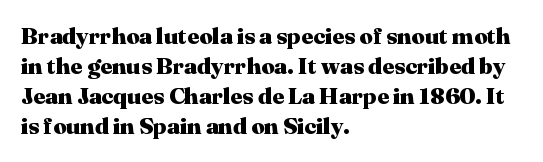
The image shows 23 px bold type, upright; set left-aligned, normal line spacing (1.31x), normal letter spacing, not underlined.
